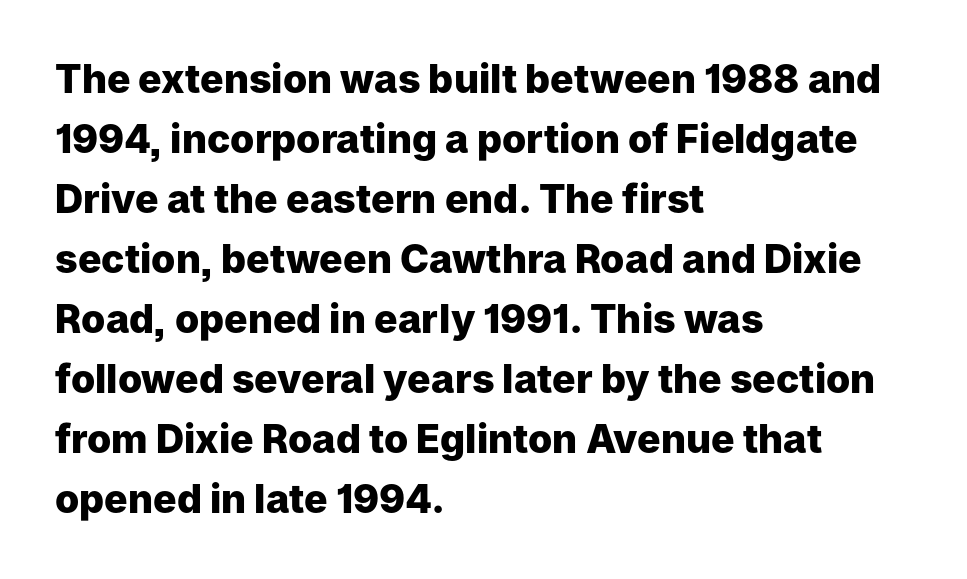
The image shows 39 px heavy sans-serif type, upright; set left-aligned, normal line spacing (1.54x), normal letter spacing, not underlined; low stroke contrast and a medium x-height.
